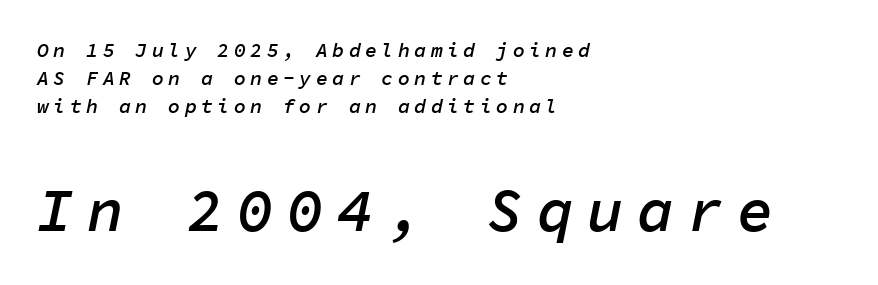
Layout note: lines flush left. Characters follow at a spacing far wider than the type designer built in. A typesetter would call this monospace, since all characters share one set width. Compared with typical paragraphs, the rows here are spaced about the same. As a designer I'd log this as weight 600, semibold.
